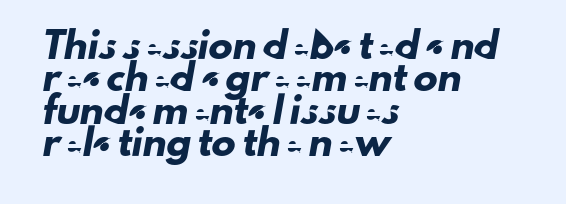
Q: Is the text underlined? A: No.
Q: How is the paragraph aligned? A: Left-aligned.
Q: Is the spacing between letters normal or unusually wide? A: Normal.
Q: Is the spacing between lines tight, normal or loose? A: Normal.
